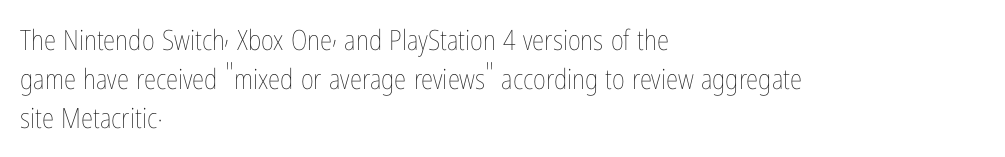
The image shows 28 px thin, condensed type, upright; set left-aligned, normal line spacing (1.39x), normal letter spacing, not underlined; low stroke contrast and a medium x-height.
